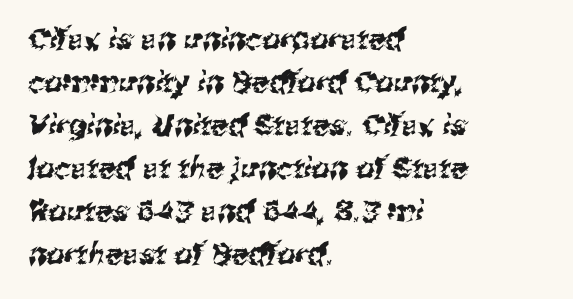
The image shows 29 px sans-serif type; set left-aligned, normal line spacing (1.48x), normal letter spacing, not underlined; medium stroke contrast and a medium x-height.
